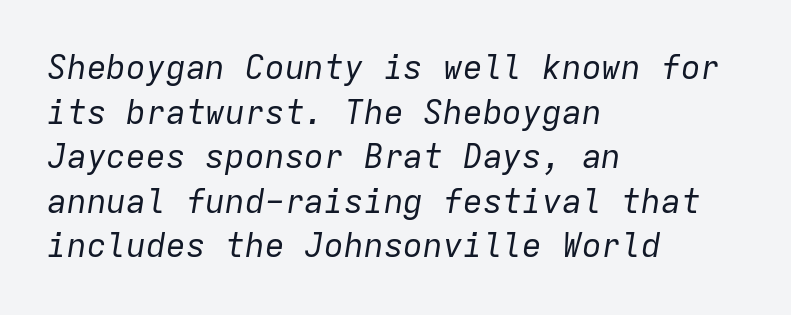
Q: Is the text bold? A: No.
Q: Is the text italic (slanted)? A: Yes, it leans right by about 9 degrees.
Q: Is the text underlined? A: No.
Q: How is the paragraph aligned? A: Left-aligned.
Q: Is the spacing between letters normal or unusually wide? A: Normal.
Q: Is the spacing between lines tight, normal or loose? A: Normal.
Q: Width (condensed, normal, or wide)? A: Normal.
Q: Stroke contrast? A: Low.
Q: x-height? A: Medium.
Q: Monospaced? A: Yes.
